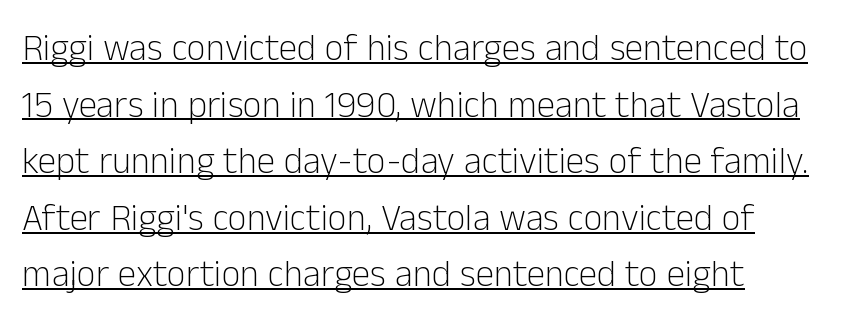
Q: Is the text bold? A: No.
Q: Is the text italic (slanted)? A: No, it is upright.
Q: Is the typeface a serif or a sans-serif typeface? A: Sans-serif.
Q: Is the text underlined? A: Yes.
Q: How is the paragraph aligned? A: Left-aligned.
Q: Is the spacing between letters normal or unusually wide? A: Normal.
Q: Is the spacing between lines tight, normal or loose? A: Normal.
Q: Width (condensed, normal, or wide)? A: Normal.
Q: Stroke contrast? A: Low.
Q: x-height? A: Medium.
Q: Monospaced? A: No.
